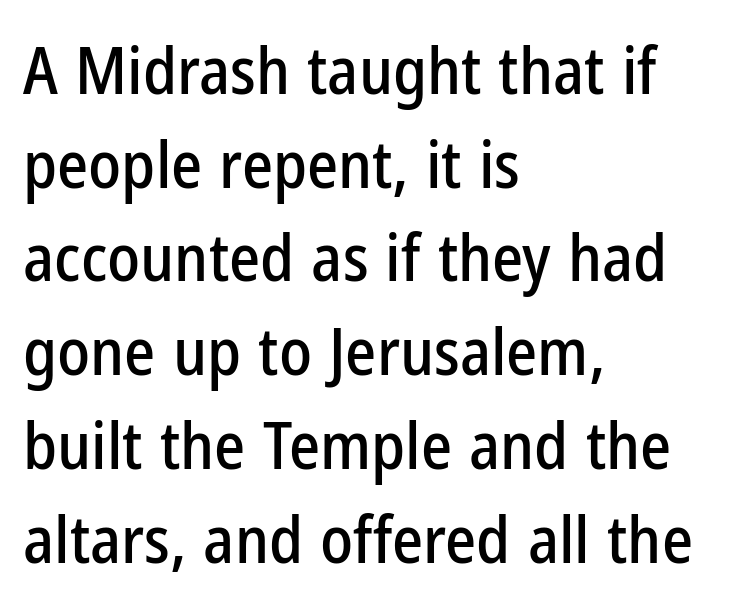
The image shows 66 px condensed sans-serif type, upright; set left-aligned, normal line spacing (1.42x), normal letter spacing, not underlined; low stroke contrast and a medium x-height.
